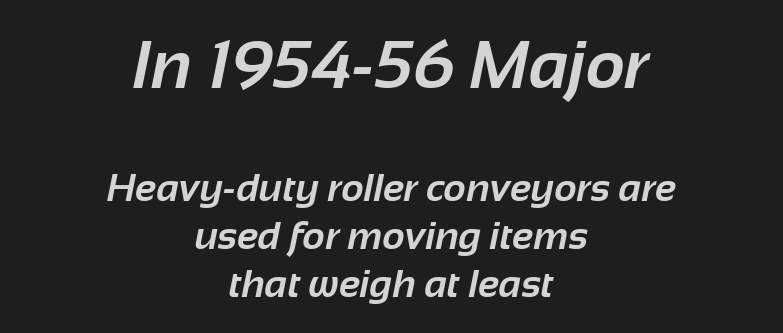
The image shows 68 px bold sans-serif type; set centered, line spacing 1.24x, normal letter spacing, not underlined; the first (top) block is 1.74x larger; low stroke contrast and a medium x-height.
